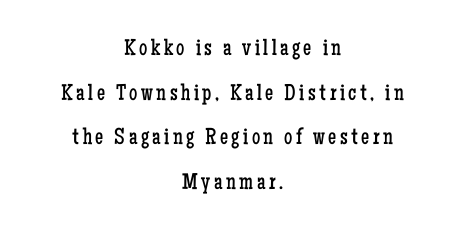
On a weight scale, this lands at 450 or below. Does the copy run flush right? No — it is centered line by line. Nope, not italic — everything's standing straight. The line-height multiplier appears high, well above default. Anything drawn beneath the words? Only blank space.
